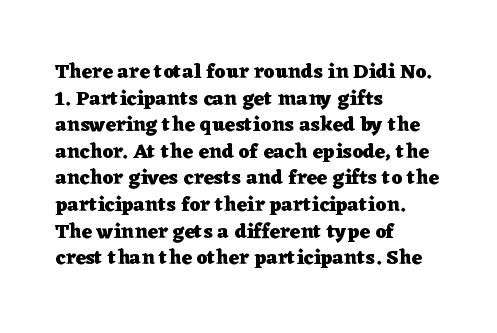
The image shows 20 px bold type, upright; set left-aligned, normal line spacing (1.33x), normal letter spacing, not underlined.
